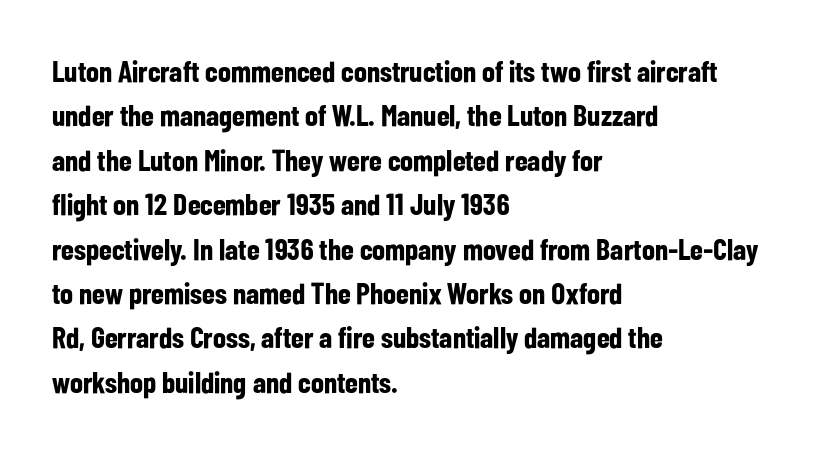
The image shows 30 px bold, condensed sans-serif type, upright; set left-aligned, normal line spacing (1.48x), normal letter spacing, not underlined; low stroke contrast and a medium x-height.
